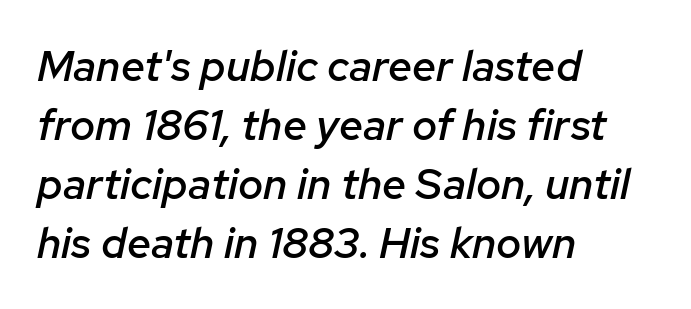
The setting favours the left margin, as ordinary paragraphs usually do. Plain, unruled lines of type. It's the slanting kind of type. The letters advance in unequal steps, a hallmark of proportional type. In terms of weight, the rendering is demibold, just under bold.
